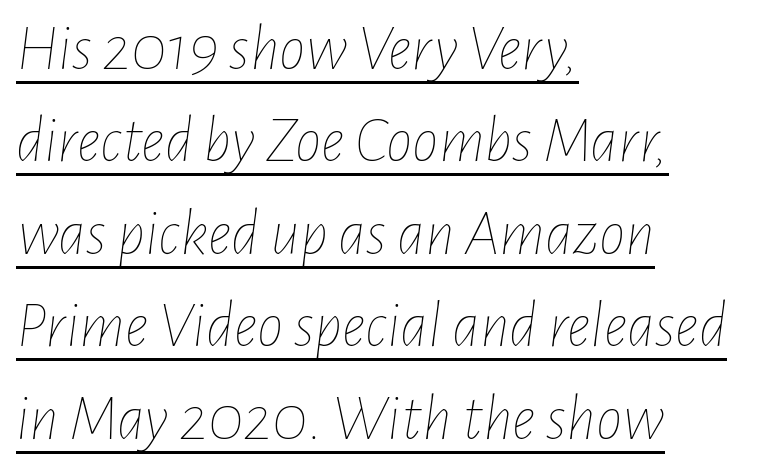
{"italic": "yes", "lean": "right", "slant_degrees": 7, "bold": "no", "weight": "thin", "width": "condensed", "stroke_contrast": "low", "x_height": "medium", "monospaced": "no", "underline": "yes", "align": "left", "line_spacing": "normal", "line_spacing_ratio": 1.4, "letter_spacing": "normal", "letter_spacing_em": 0.0, "glyph_px": 66}
